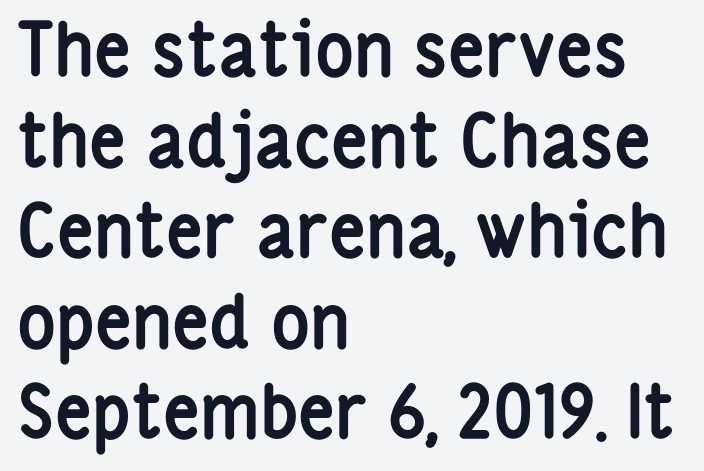
{"serif": "no", "italic": "no", "bold": "yes", "weight": "semibold", "width": "condensed", "stroke_contrast": "low", "x_height": "medium", "monospaced": "no", "underline": "no", "align": "left", "line_spacing_ratio": 1.24, "letter_spacing": "normal", "letter_spacing_em": 0.0, "glyph_px": 73}
